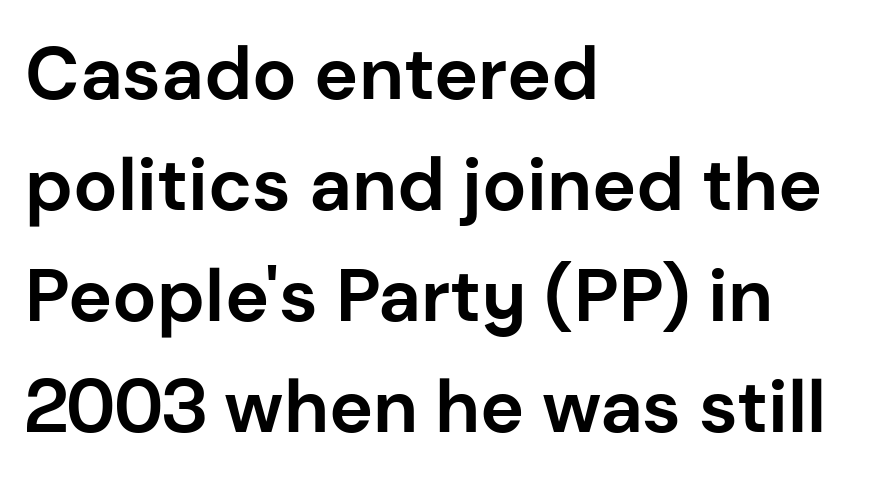
Q: Is the text bold? A: Yes.
Q: Is the text italic (slanted)? A: No, it is upright.
Q: Is the typeface a serif or a sans-serif typeface? A: Sans-serif.
Q: Is the text underlined? A: No.
Q: How is the paragraph aligned? A: Left-aligned.
Q: Is the spacing between letters normal or unusually wide? A: Normal.
Q: Is the spacing between lines tight, normal or loose? A: Normal.
Q: Width (condensed, normal, or wide)? A: Normal.
Q: Stroke contrast? A: Low.
Q: x-height? A: Medium.
Q: Monospaced? A: No.
